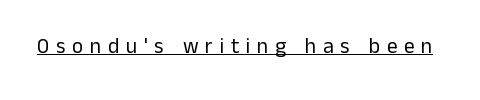
The image shows 21 px text type, upright; set unusually wide letter spacing (+0.32 em), underlined.
